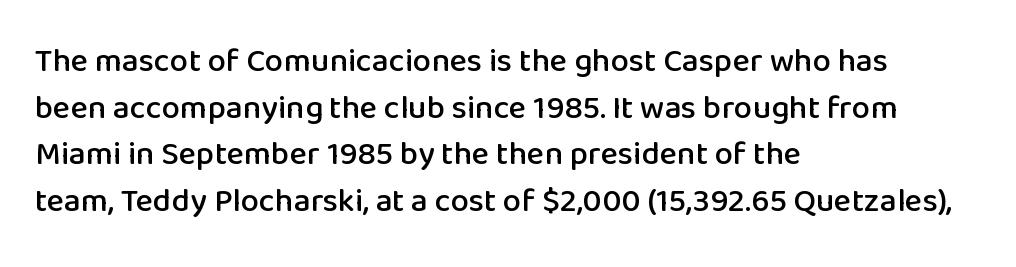
The image shows 33 px sans-serif type, upright; set left-aligned, normal line spacing (1.41x), normal letter spacing, not underlined; low stroke contrast and a medium x-height.
